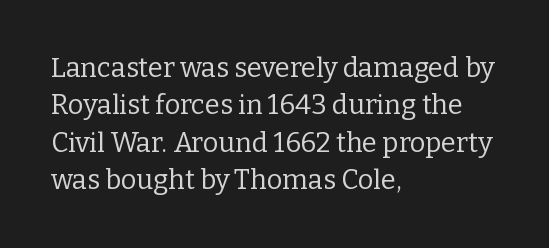
Q: Is the text bold? A: No.
Q: Is the text italic (slanted)? A: No, it is upright.
Q: Is the text underlined? A: No.
Q: How is the paragraph aligned? A: Left-aligned.
Q: Is the spacing between letters normal or unusually wide? A: Normal.
Q: Is the spacing between lines tight, normal or loose? A: Normal.
